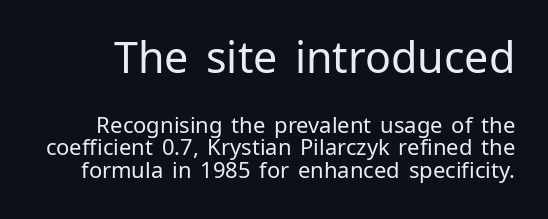
Ascenders rise straight up at ninety degrees. Tracking value appears to be zero — textbook default spacing. A bare baseline throughout the passage. A student would notice the top passage is typeset larger than what follows. Nothing sits at the stroke ends, so this counts as sans-serif.
